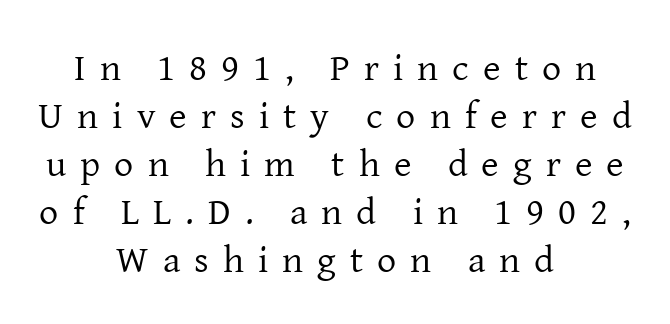
Q: Is the text bold? A: No.
Q: Is the text italic (slanted)? A: No, it is upright.
Q: Is the typeface a serif or a sans-serif typeface? A: Serif.
Q: Is the text underlined? A: No.
Q: How is the paragraph aligned? A: Centered.
Q: Is the spacing between letters normal or unusually wide? A: Unusually wide.
Q: Is the spacing between lines tight, normal or loose? A: Normal.
Q: Width (condensed, normal, or wide)? A: Normal.
Q: Stroke contrast? A: Low.
Q: x-height? A: Medium.
Q: Monospaced? A: No.
